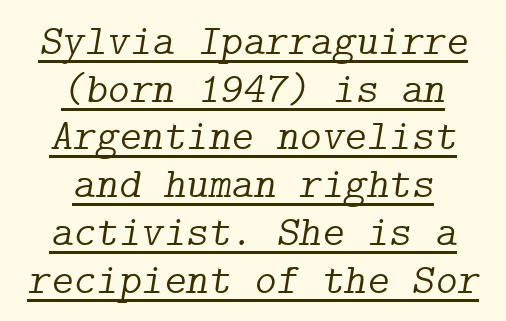
{"serif": "yes", "italic": "yes", "lean": "right", "slant_degrees": 9, "bold": "no", "weight": "light", "width": "normal", "stroke_contrast": "low", "x_height": "medium", "underline": "yes", "align": "center", "line_spacing": "tight", "line_spacing_ratio": 1.11, "letter_spacing": "normal", "letter_spacing_em": 0.0, "glyph_px": 43}
